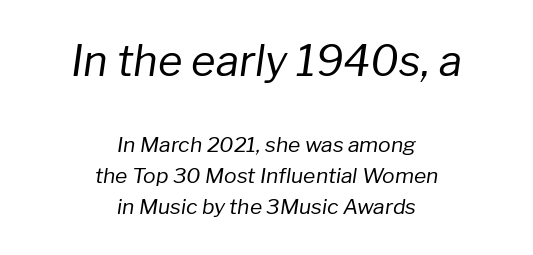
The image shows 42 px regular-weight type, italic (leaning right); set centered, normal line spacing (1.48x), normal letter spacing, not underlined; the first (top) block is 2.0x larger; low stroke contrast and a medium x-height.
